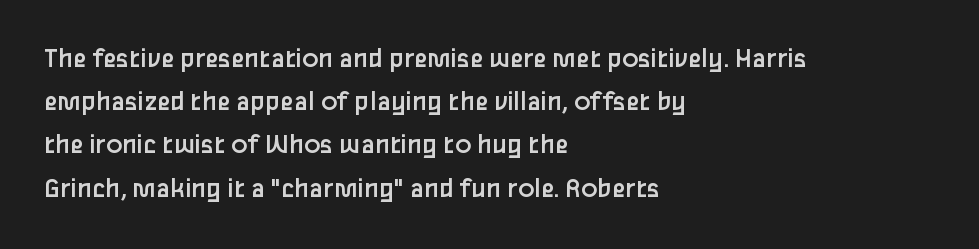
The image shows 30 px regular-weight sans-serif type, upright; set left-aligned, normal line spacing (1.44x), normal letter spacing, not underlined; low stroke contrast and a medium x-height.
